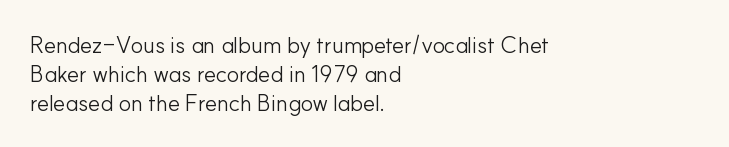
Q: Is the text bold? A: No.
Q: Is the text italic (slanted)? A: No, it is upright.
Q: Is the text underlined? A: No.
Q: How is the paragraph aligned? A: Left-aligned.
Q: Is the spacing between letters normal or unusually wide? A: Normal.
Q: Is the spacing between lines tight, normal or loose? A: Normal.
